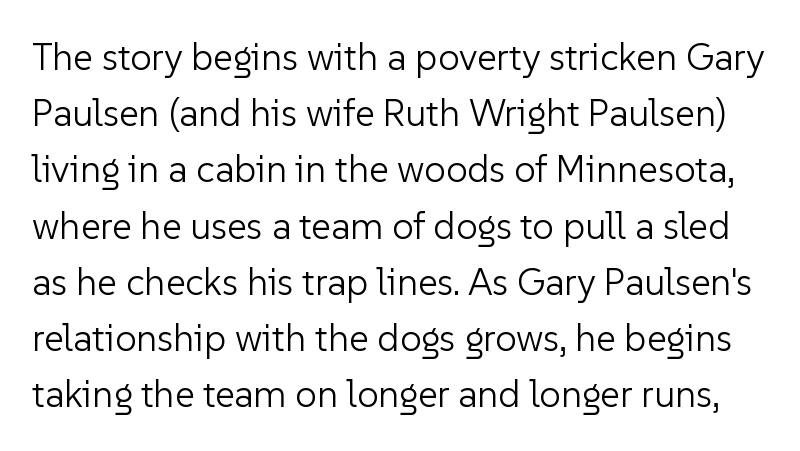
The image shows 38 px light sans-serif type, upright; set normal line spacing (1.48x), normal letter spacing, not underlined; low stroke contrast and a medium x-height.
